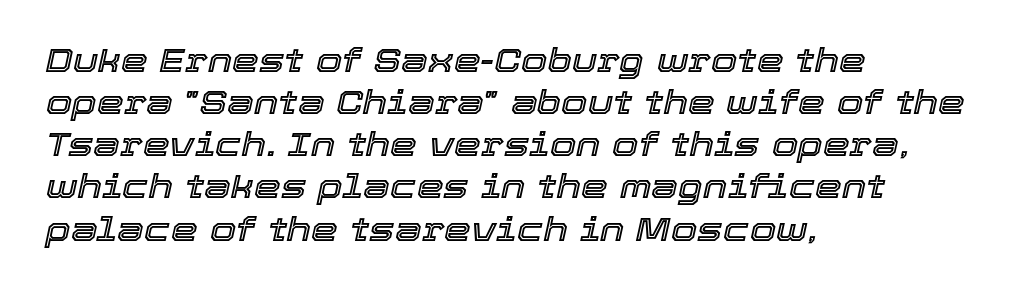
The image shows 34 px text type, italic (leaning right); set left-aligned, line spacing 1.24x, normal letter spacing, not underlined; a medium x-height.
